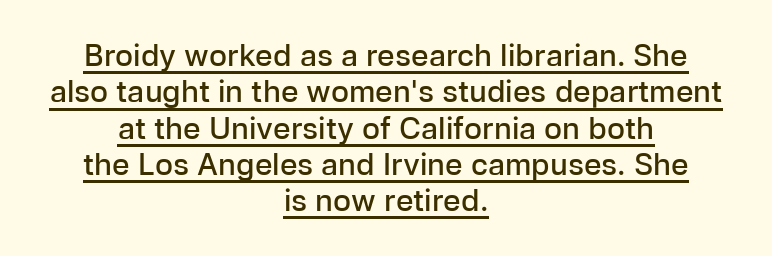
This sample uses an upright cut, with every glyph sitting square on the baseline. This sample has the flowing, uneven cadence of proportional lettering. Does a line run under the words? Yes, clearly. This is sans-serif lettering, the kind often seen on screens and signage. The typesetter chose a symmetrical, centered arrangement here.
